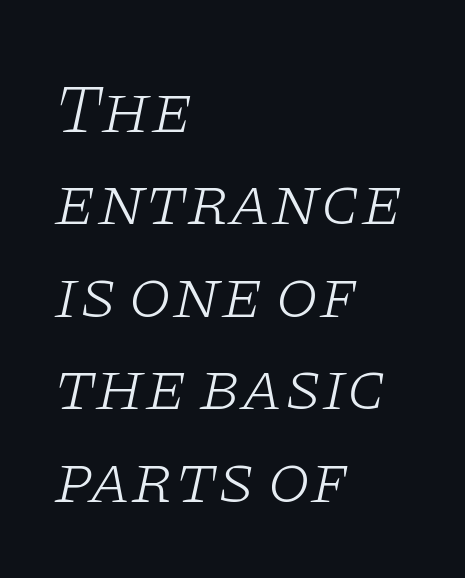
The image shows 70 px light, wide serif type, italic (leaning right); set left-aligned, normal line spacing (1.32x), normal letter spacing, not underlined; low stroke contrast and a large x-height.
